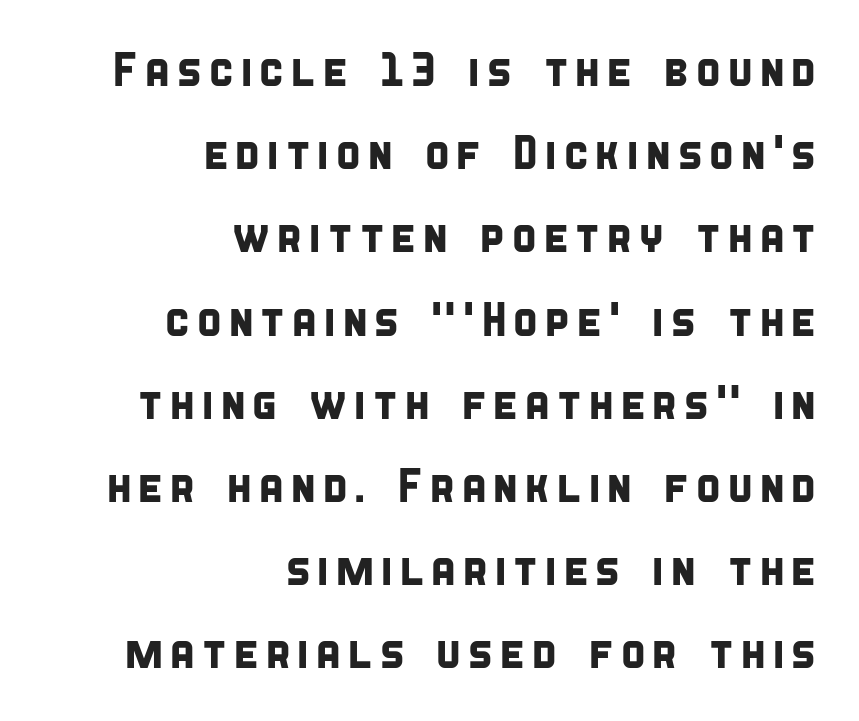
Proportional: the letters do not fall into vertical columns. The foot of each line stays bare and open. Alignment: flush right. The glyphs in this specimen are sans serif.
